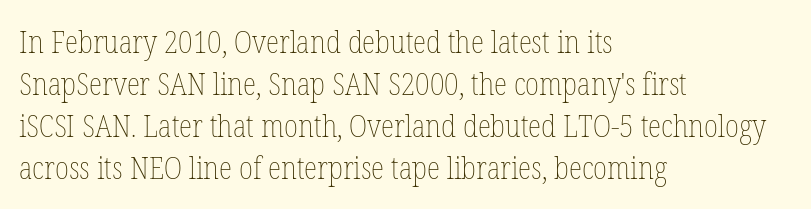
Q: Is the text bold? A: No.
Q: Is the text italic (slanted)? A: No, it is upright.
Q: Is the text underlined? A: No.
Q: How is the paragraph aligned? A: Left-aligned.
Q: Is the spacing between letters normal or unusually wide? A: Normal.
Q: Is the spacing between lines tight, normal or loose? A: Normal.
Q: Width (condensed, normal, or wide)? A: Condensed.
Q: Stroke contrast? A: Low.
Q: x-height? A: Medium.
Q: Monospaced? A: No.
